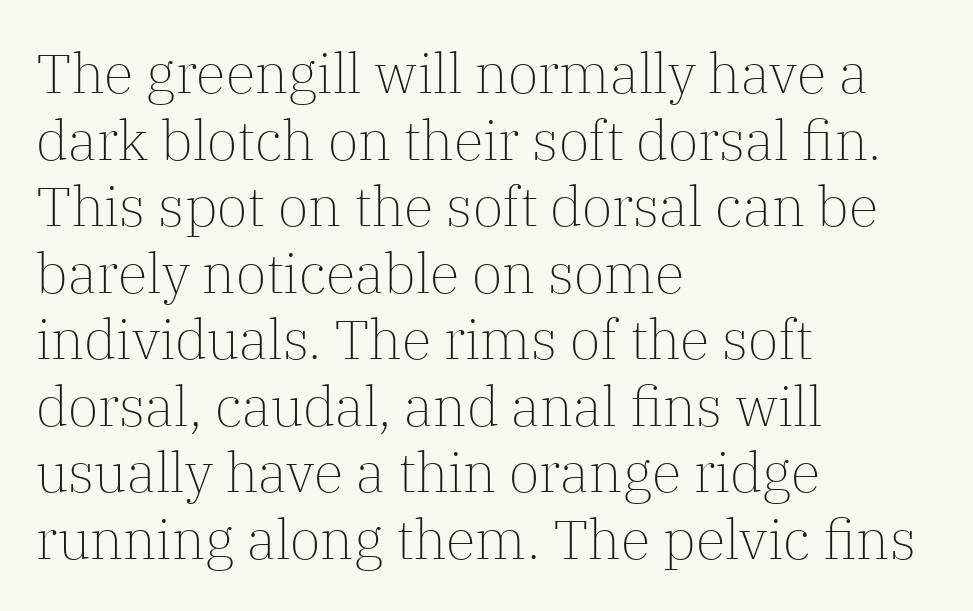
The image shows 55 px light serif type, upright; set left-aligned, line spacing 1.21x, normal letter spacing, not underlined; low stroke contrast and a medium x-height.
